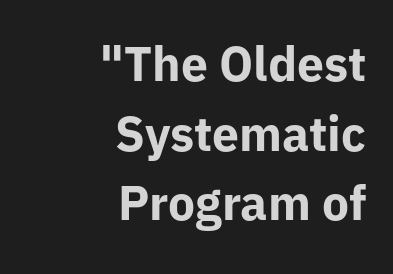
{"serif": "no", "italic": "no", "bold": "yes", "weight": "bold", "width": "normal", "stroke_contrast": "low", "x_height": "medium", "monospaced": "no", "underline": "no", "align": "right", "line_spacing": "normal", "line_spacing_ratio": 1.45, "letter_spacing": "normal", "letter_spacing_em": 0.0, "glyph_px": 48}
